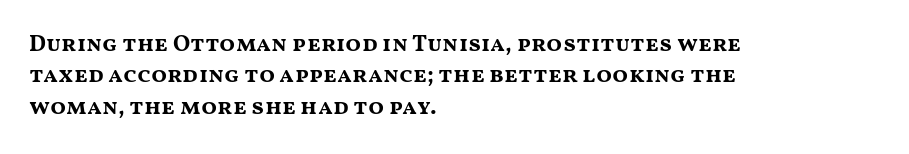
The image shows 23 px bold type, upright; set left-aligned, normal line spacing (1.36x), normal letter spacing, not underlined.
